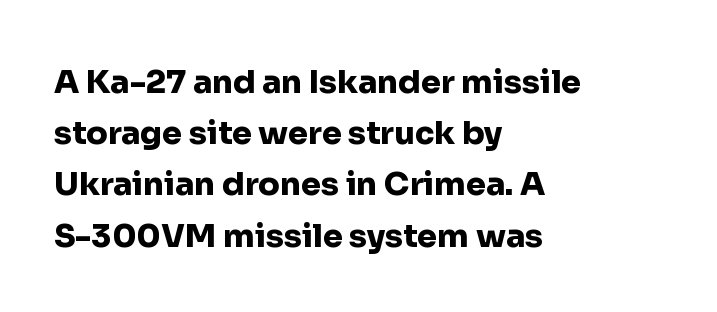
{"serif": "no", "italic": "no", "bold": "yes", "weight": "heavy", "width": "normal", "stroke_contrast": "low", "x_height": "medium", "monospaced": "no", "underline": "no", "align": "left", "line_spacing": "normal", "line_spacing_ratio": 1.6, "letter_spacing": "normal", "letter_spacing_em": 0.0, "glyph_px": 32}
